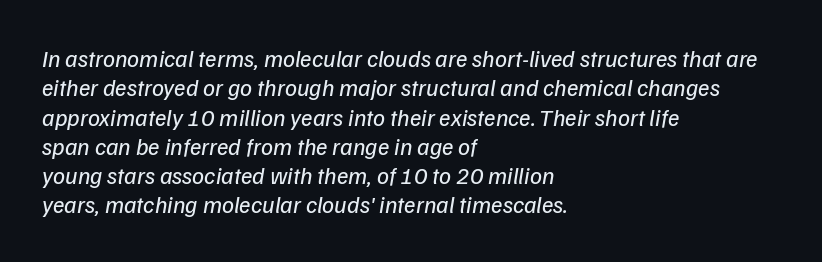
Q: Is the text bold? A: No.
Q: Is the text underlined? A: No.
Q: How is the paragraph aligned? A: Left-aligned.
Q: Is the spacing between letters normal or unusually wide? A: Normal.
